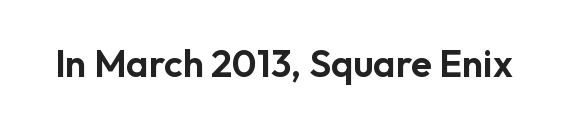
Q: Is the text italic (slanted)? A: No, it is upright.
Q: Is the typeface a serif or a sans-serif typeface? A: Sans-serif.
Q: Is the text underlined? A: No.
Q: Is the spacing between letters normal or unusually wide? A: Normal.
Q: Width (condensed, normal, or wide)? A: Normal.
Q: Stroke contrast? A: Low.
Q: x-height? A: Medium.
Q: Monospaced? A: No.
